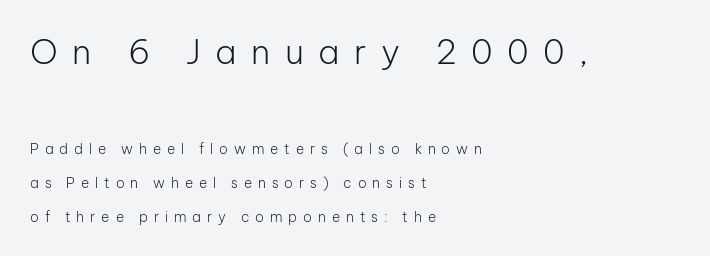
{"serif": "no", "italic": "no", "bold": "no", "weight": "light", "width": "normal", "stroke_contrast": "low", "x_height": "medium", "monospaced": "no", "underline": "no", "align": "left", "line_spacing": "loose", "line_spacing_ratio": 2.43, "letter_spacing": "wide", "letter_spacing_em": 0.42, "larger_block": "first", "size_ratio": 2.43, "glyph_px": 34}
